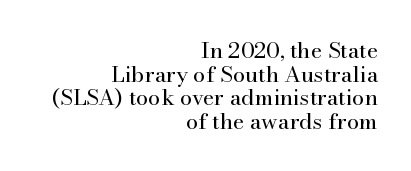
{"italic": "no", "bold": "no", "underline": "no", "align": "right", "line_spacing": "tight", "line_spacing_ratio": 1.07, "letter_spacing": "normal", "letter_spacing_em": 0.0, "glyph_px": 22}
